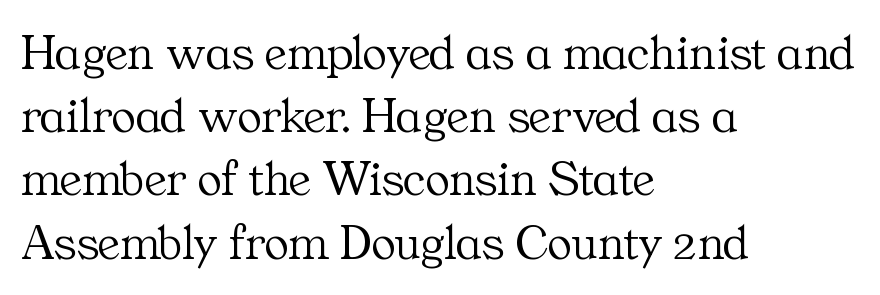
Q: Is the text bold? A: No.
Q: Is the text italic (slanted)? A: No, it is upright.
Q: Is the typeface a serif or a sans-serif typeface? A: Serif.
Q: Is the text underlined? A: No.
Q: How is the paragraph aligned? A: Left-aligned.
Q: Is the spacing between letters normal or unusually wide? A: Normal.
Q: Width (condensed, normal, or wide)? A: Normal.
Q: Stroke contrast? A: Medium.
Q: x-height? A: Medium.
Q: Monospaced? A: No.
